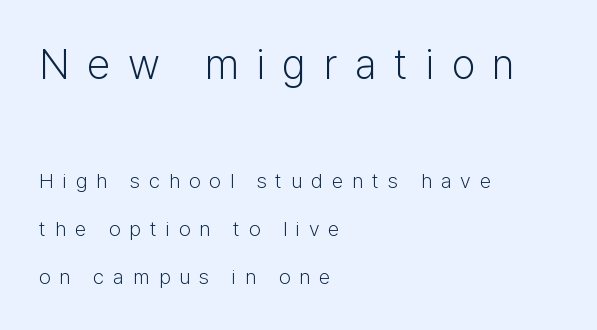
{"serif": "no", "italic": "no", "bold": "no", "weight": "light", "width": "normal", "stroke_contrast": "low", "x_height": "medium", "monospaced": "no", "underline": "no", "align": "left", "line_spacing": "loose", "line_spacing_ratio": 2.28, "letter_spacing": "wide", "letter_spacing_em": 0.42, "larger_block": "first", "size_ratio": 2.0, "glyph_px": 42}
